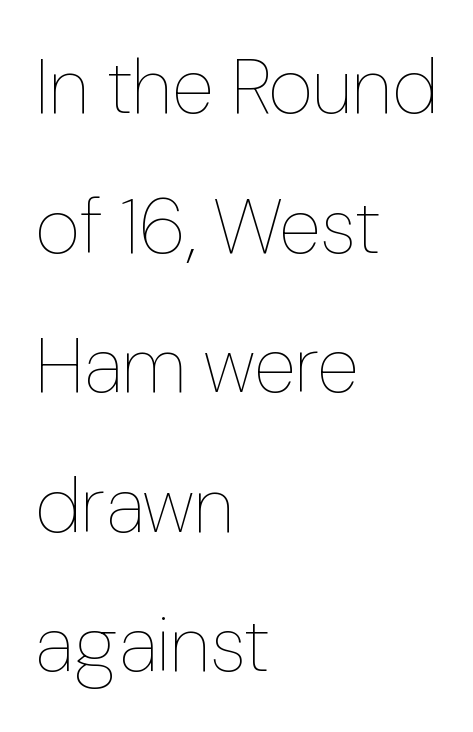
{"italic": "no", "bold": "no", "weight": "thin", "width": "normal", "stroke_contrast": "low", "x_height": "medium", "monospaced": "no", "underline": "no", "align": "left", "line_spacing_ratio": 1.79, "letter_spacing": "normal", "letter_spacing_em": 0.0, "glyph_px": 78}
